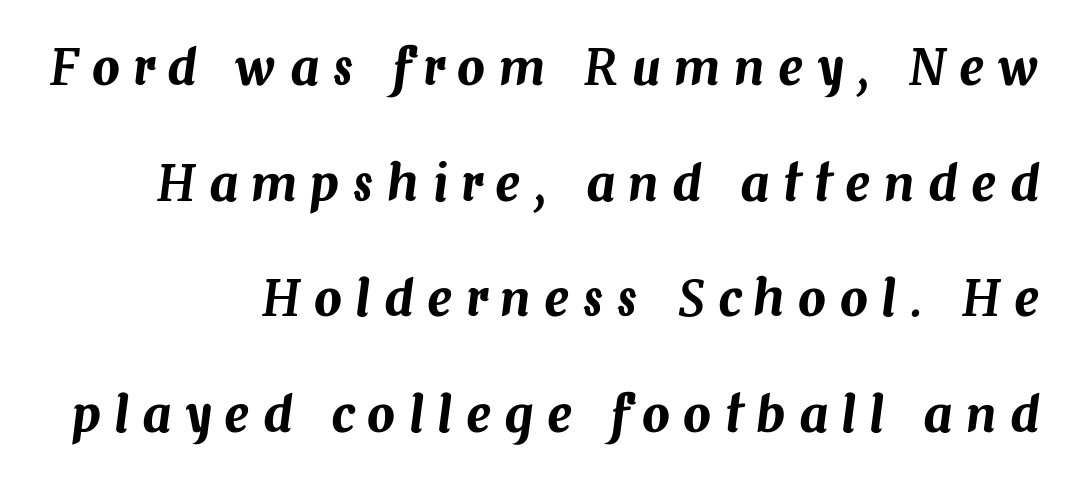
The setting favours the right margin, as signatures and pull-quotes sometimes do. Any mark beneath the type? The region is blank. Here the glyphs are tracked loosely, breaking word shapes into spaced letters. Would a proofreader flag this as italicized? Yes. Reading down the column, the eye jumps a long way to each next line. Think of a printed novel: that variable character pitch is what you see here.
